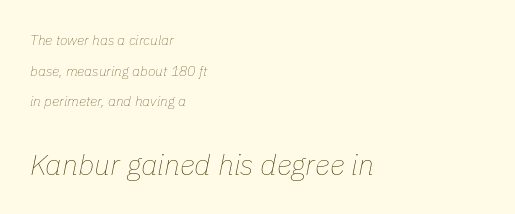
{"italic": "yes", "lean": "right", "slant_degrees": 11, "bold": "no", "weight": "thin", "width": "normal", "stroke_contrast": "low", "x_height": "medium", "monospaced": "no", "underline": "no", "align": "left", "line_spacing": "loose", "line_spacing_ratio": 2.19, "letter_spacing": "normal", "letter_spacing_em": 0.0, "larger_block": "second", "size_ratio": 2.07, "glyph_px": 29}
